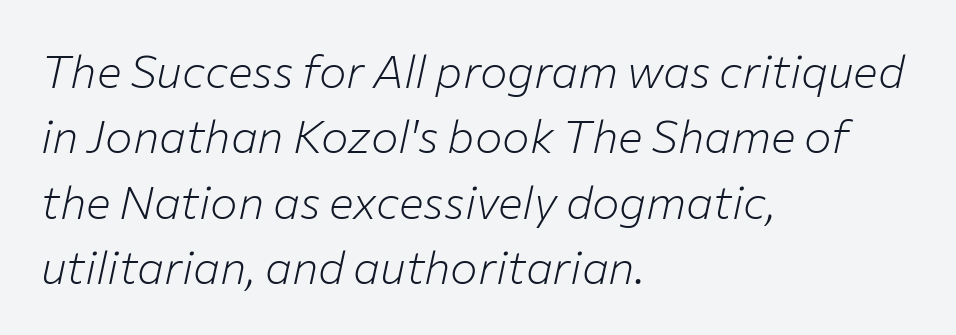
This is oblique type, the kind used for emphasis or titles. These lines are rendered in a variable-pitch font. These lines are set flush left with a ragged right edge. Short note: letters normally spaced.
